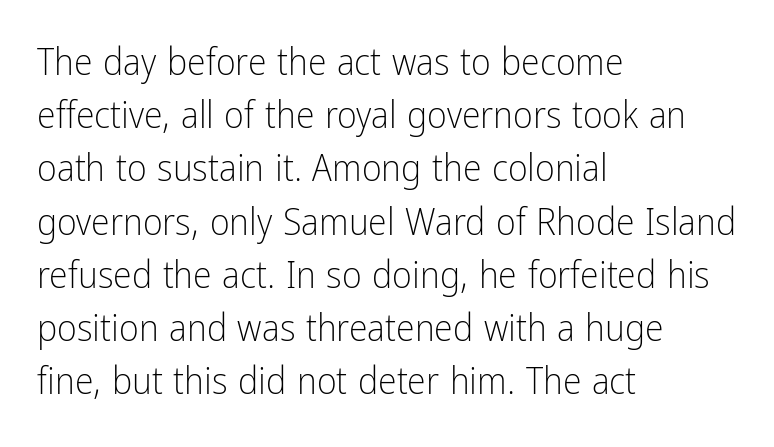
{"serif": "no", "italic": "no", "bold": "no", "weight": "light", "width": "condensed", "stroke_contrast": "low", "x_height": "medium", "monospaced": "no", "underline": "no", "align": "left", "line_spacing": "normal", "line_spacing_ratio": 1.4, "letter_spacing": "normal", "letter_spacing_em": 0.0, "glyph_px": 38}
